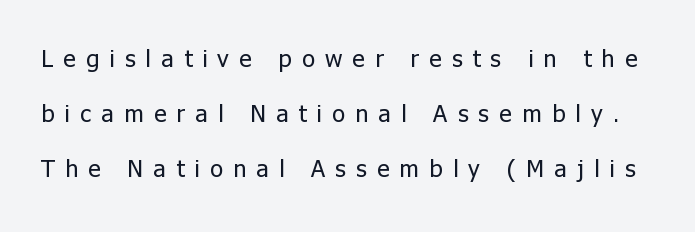
Horizontal bands of white between lines are thick stripes. Compared with typical body copy, the letter spacing here is much looser. Do the letters lean? They stand straight. Is this a heavy cut? Hardly; it is regular or lighter.
